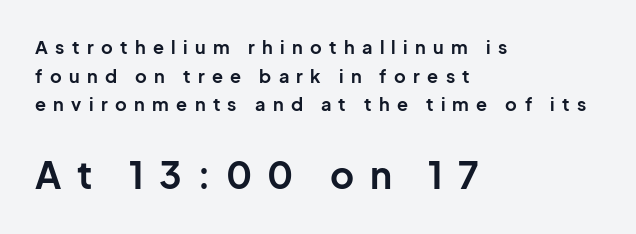
Plain, unruled lines of type. Nope, no serifs anywhere on these letters. The font's upright variant was chosen for this text. Here the second block reads like a headline and the first like body copy.
